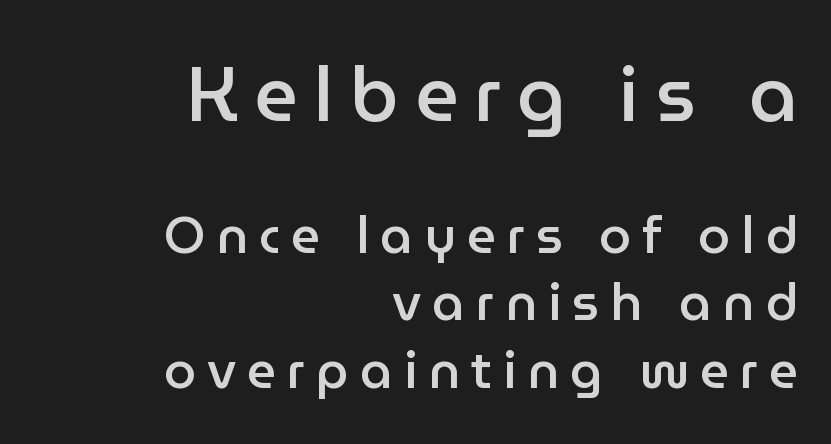
{"serif": "no", "italic": "no", "bold": "semi", "weight": "semibold", "width": "normal", "stroke_contrast": "low", "x_height": "medium", "monospaced": "no", "underline": "no", "align": "right", "line_spacing": "normal", "line_spacing_ratio": 1.32, "letter_spacing": "wide", "letter_spacing_em": 0.22, "larger_block": "first", "size_ratio": 1.49, "glyph_px": 76}
